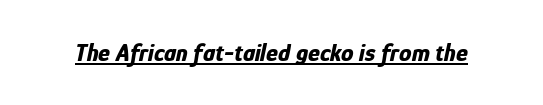
Q: Is the text bold? A: Yes.
Q: Is the text italic (slanted)? A: Yes, it leans right by about 12 degrees.
Q: Is the text underlined? A: Yes.
Q: Is the spacing between letters normal or unusually wide? A: Normal.
